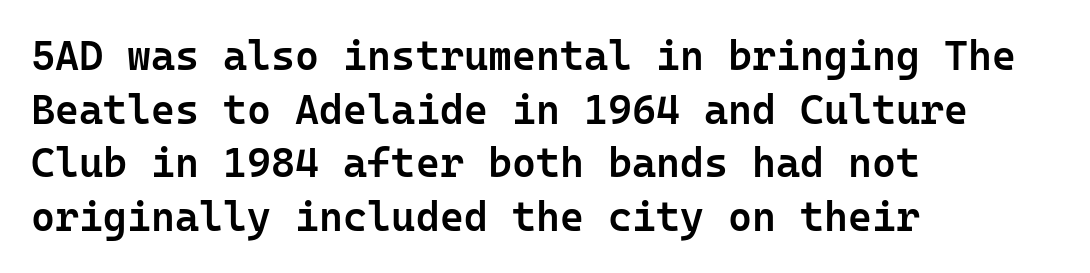
Q: Is the text bold? A: Semi-bold.
Q: Is the text italic (slanted)? A: No, it is upright.
Q: Is the typeface a serif or a sans-serif typeface? A: Sans-serif.
Q: Is the text underlined? A: No.
Q: How is the paragraph aligned? A: Left-aligned.
Q: Is the spacing between letters normal or unusually wide? A: Normal.
Q: Is the spacing between lines tight, normal or loose? A: Normal.
Q: Width (condensed, normal, or wide)? A: Normal.
Q: Stroke contrast? A: Low.
Q: x-height? A: Medium.
Q: Monospaced? A: Yes.
